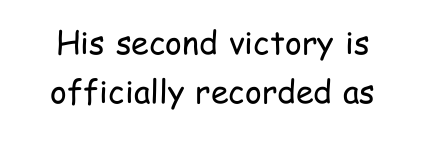
Typographically, this falls in the sans-serif category. No word sits above an underline. Tracking value appears to be zero — textbook default spacing. The paragraph shown floats in the horizontal middle. Proportional: the letters do not fall into vertical columns.
